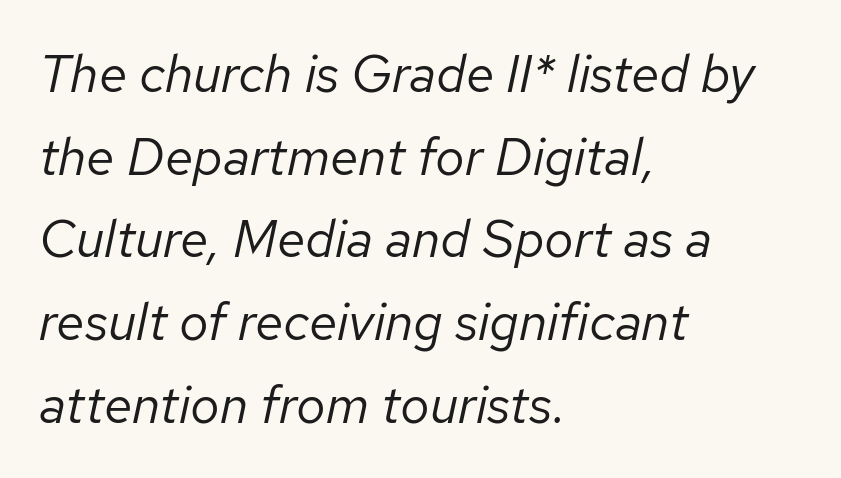
The image shows 52 px regular-weight type, italic (leaning right); set left-aligned, normal line spacing (1.59x), normal letter spacing, not underlined; low stroke contrast and a medium x-height.
